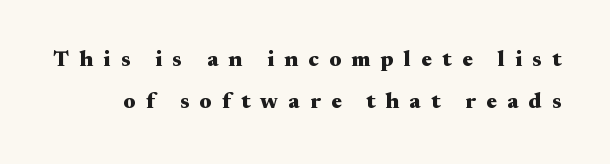
The image shows 22 px bold type, upright; set loose line spacing (1.93x), unusually wide letter spacing (+0.47 em), not underlined.
